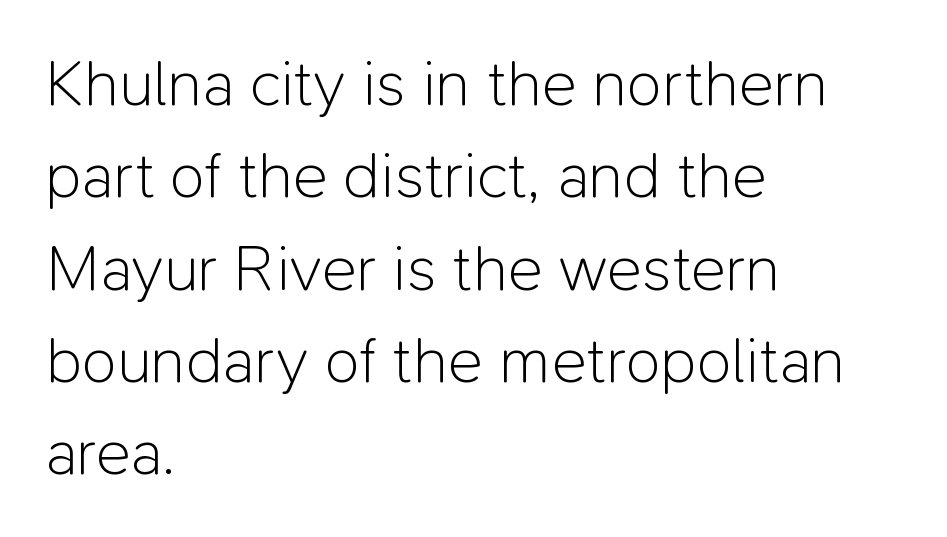
Q: Is the text bold? A: No.
Q: Is the text italic (slanted)? A: No, it is upright.
Q: Is the typeface a serif or a sans-serif typeface? A: Sans-serif.
Q: Is the text underlined? A: No.
Q: How is the paragraph aligned? A: Left-aligned.
Q: Is the spacing between letters normal or unusually wide? A: Normal.
Q: Is the spacing between lines tight, normal or loose? A: Normal.
Q: Width (condensed, normal, or wide)? A: Normal.
Q: Stroke contrast? A: Low.
Q: x-height? A: Medium.
Q: Monospaced? A: No.
